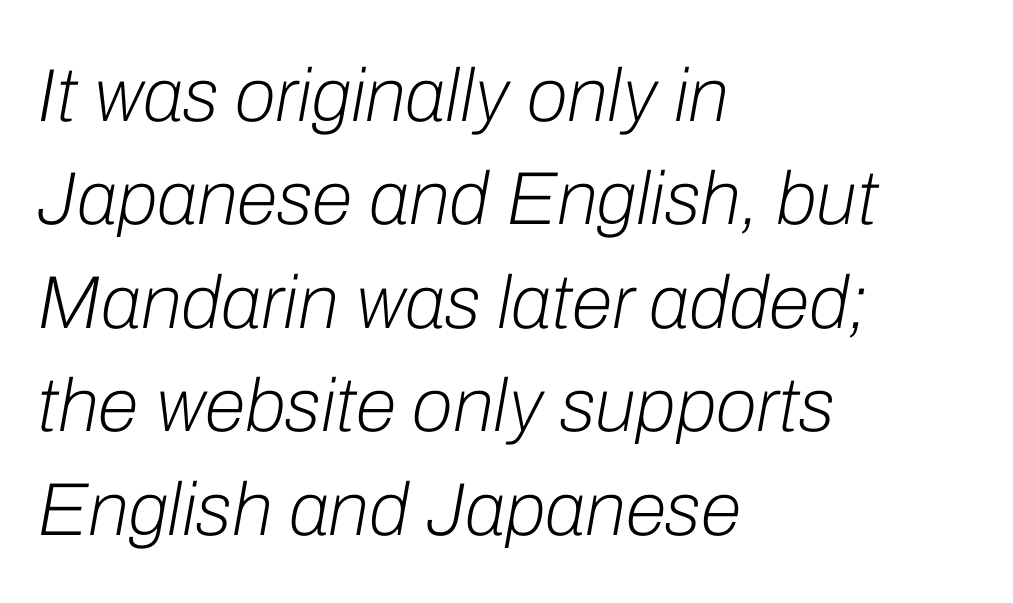
Q: Is the text bold? A: No.
Q: Is the text italic (slanted)? A: Yes, it leans right by about 10 degrees.
Q: Is the text underlined? A: No.
Q: How is the paragraph aligned? A: Left-aligned.
Q: Is the spacing between letters normal or unusually wide? A: Normal.
Q: Is the spacing between lines tight, normal or loose? A: Normal.
Q: Width (condensed, normal, or wide)? A: Normal.
Q: Stroke contrast? A: Low.
Q: x-height? A: Medium.
Q: Monospaced? A: No.
